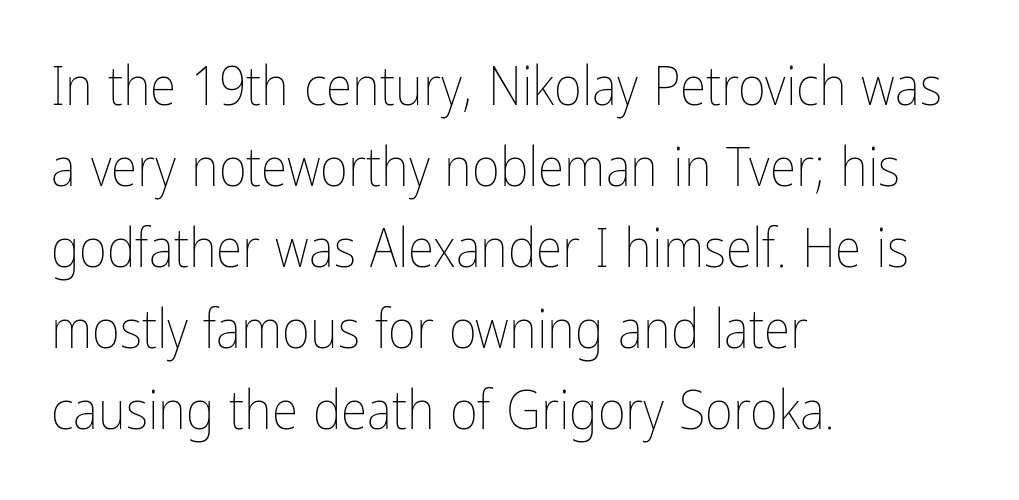
The letters advance in unequal steps, a hallmark of proportional type. Do the letters lean? They stand straight. Characters follow at the spacing the type designer built in. Stroke mass is kept to a normal reading level or below.
